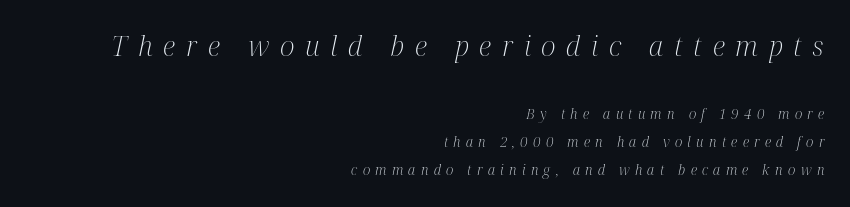
Each word looks stretched out because of the extra space between its letters. The designer gave the opening block more size than the closing block. Think of a printed novel: that variable character pitch is what you see here. A typesetter would mark this as italic. Is the block centered? No — it sits flush against the right margin. The line-height multiplier appears high, well above default.
